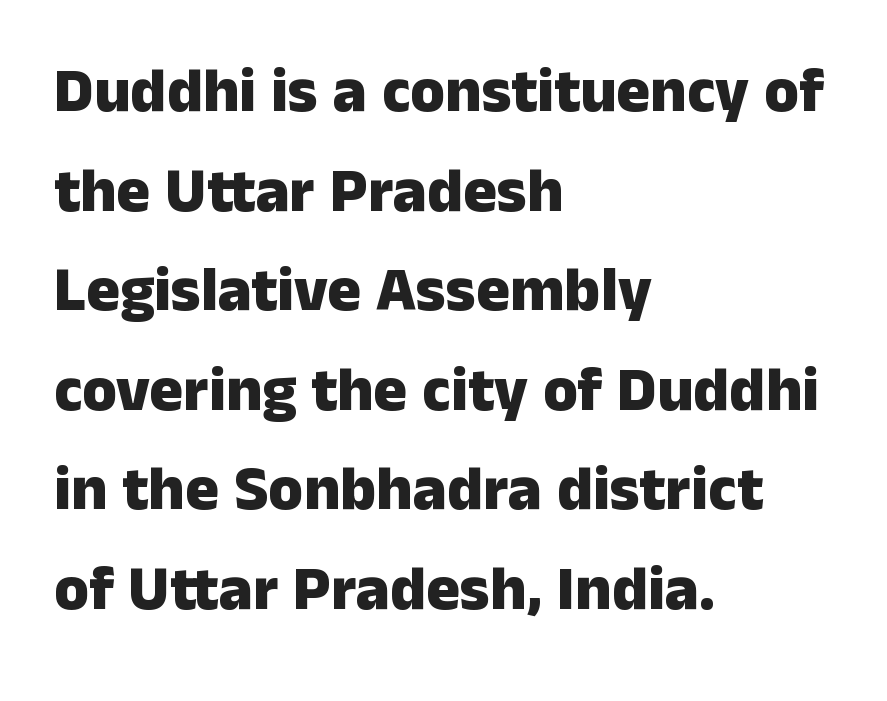
The image shows 63 px heavy sans-serif type, upright; set left-aligned, normal line spacing (1.58x), normal letter spacing, not underlined; low stroke contrast and a medium x-height.
